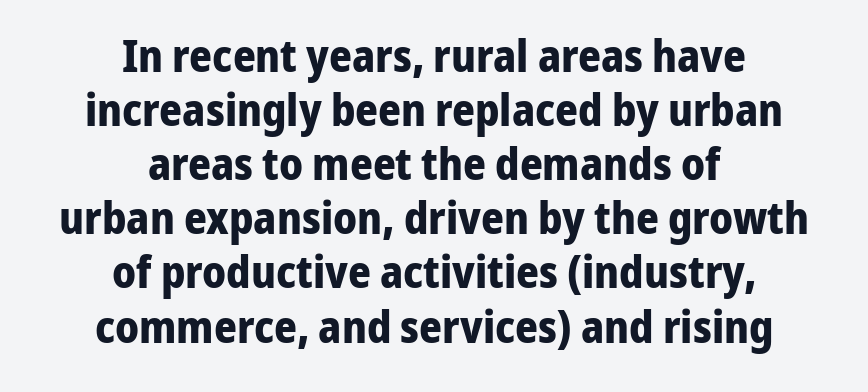
The type family on display is of the sans-serif kind. The typography opts for an upright posture over an oblique one. Bare-footed words on every line. Chunky letters — that's bold for sure.
